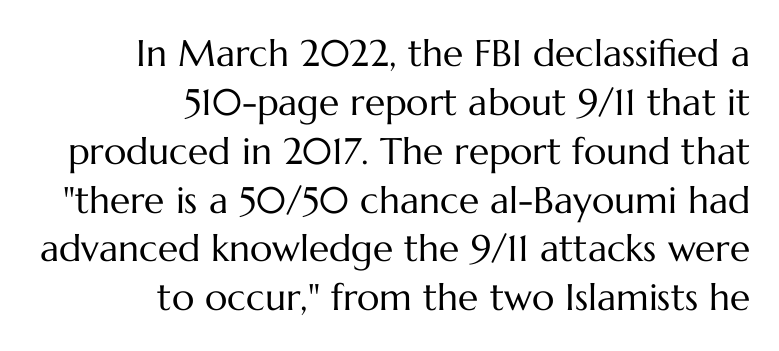
Evenly set lines give the paragraph a standard silhouette. Weight class: somewhere from thin through regular. The face used here is proportionally spaced, like ordinary book or web type. Every stem runs plumb, perpendicular to the baseline. This sample is right-justified, so line beginnings fall wherever the words allow. The line texture is even and compact thanks to regular tracking.
